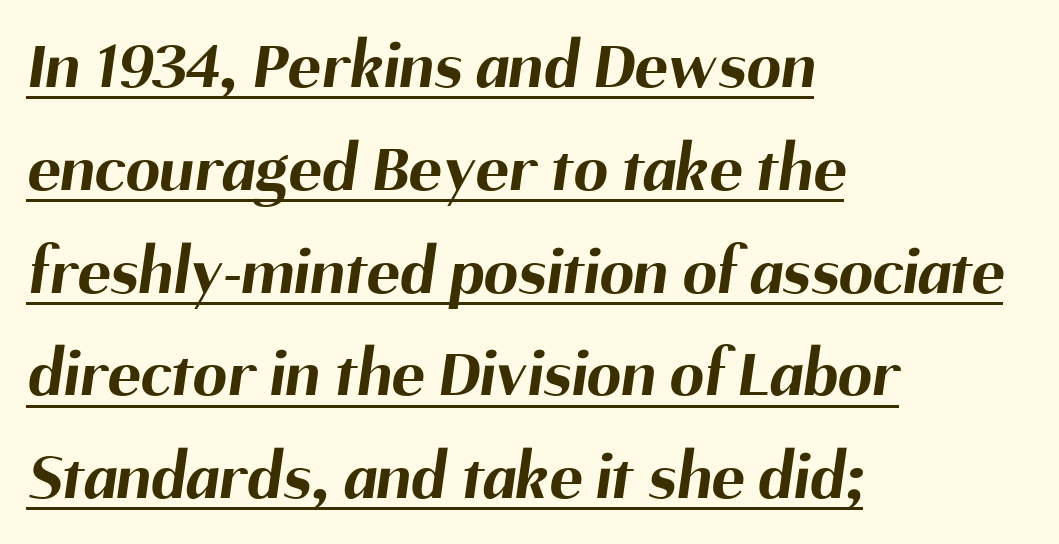
The image shows 69 px bold sans-serif type; set left-aligned, normal line spacing (1.49x), normal letter spacing, underlined; medium stroke contrast and a medium x-height.
